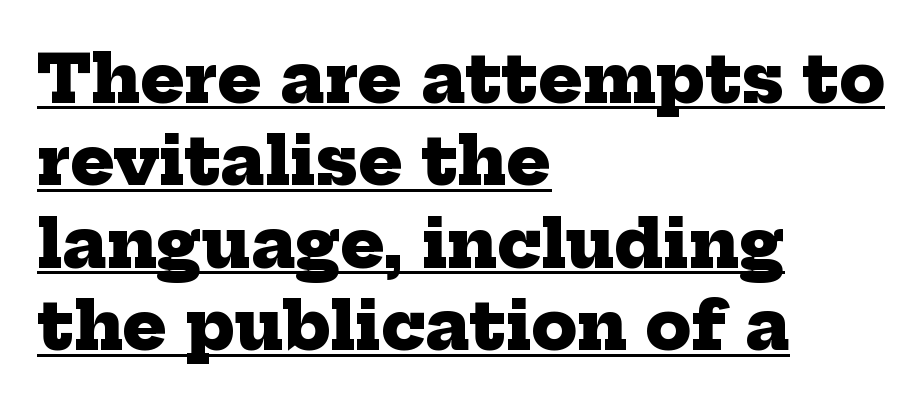
The tracking reads as untouched default to a designer's eye. The paragraph has a hard left edge and a soft right edge. In terms of weight, the rendering is a true, heavy bold. This block has exactly the height ordinary leading produces.
